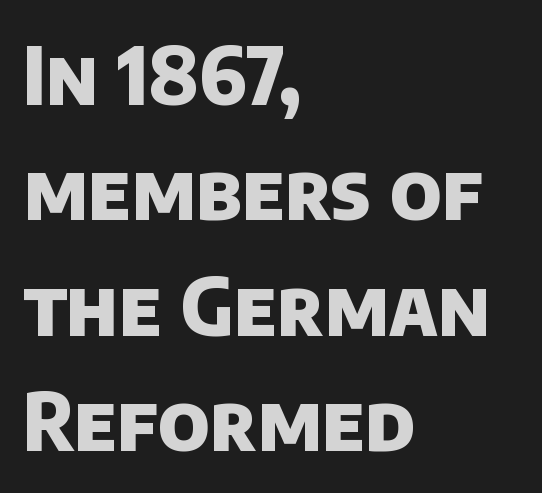
{"serif": "no", "bold": "yes", "weight": "heavy", "width": "normal", "stroke_contrast": "low", "x_height": "large", "monospaced": "no", "underline": "no", "align": "left", "line_spacing": "normal", "line_spacing_ratio": 1.46, "letter_spacing": "normal", "letter_spacing_em": 0.0, "glyph_px": 79}
